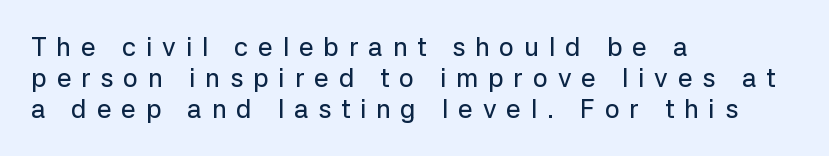
Q: Is the text italic (slanted)? A: No, it is upright.
Q: Is the text underlined? A: No.
Q: How is the paragraph aligned? A: Left-aligned.
Q: Is the spacing between letters normal or unusually wide? A: Unusually wide.
